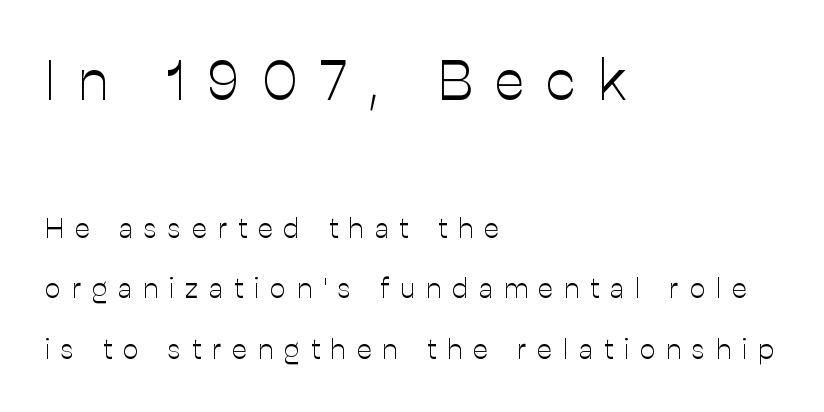
The image shows 56 px light sans-serif type, upright; set left-aligned, loose line spacing (2.15x), unusually wide letter spacing (+0.39 em), not underlined; the first (top) block is 2.0x larger; low stroke contrast and a medium x-height.
